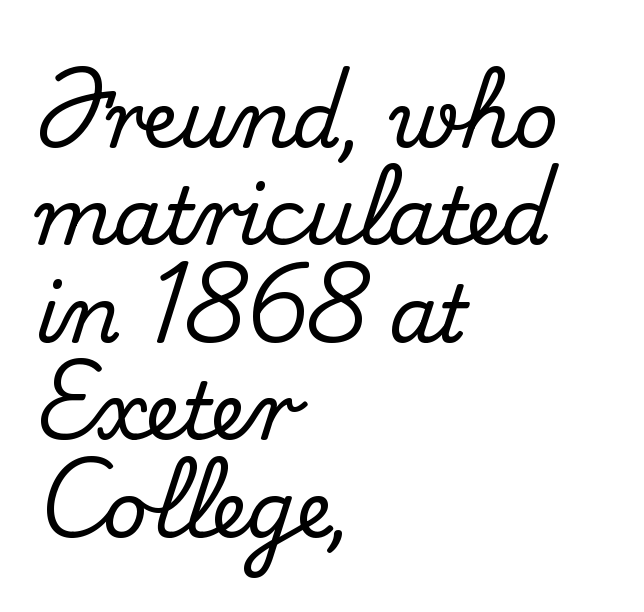
Q: Is the text italic (slanted)? A: Yes.
Q: Is the typeface a serif or a sans-serif typeface? A: Serif.
Q: Is the text underlined? A: No.
Q: How is the paragraph aligned? A: Left-aligned.
Q: Is the spacing between letters normal or unusually wide? A: Normal.
Q: Is the spacing between lines tight, normal or loose? A: Normal.
Q: Width (condensed, normal, or wide)? A: Normal.
Q: Stroke contrast? A: Medium.
Q: x-height? A: Small.
Q: Monospaced? A: No.
